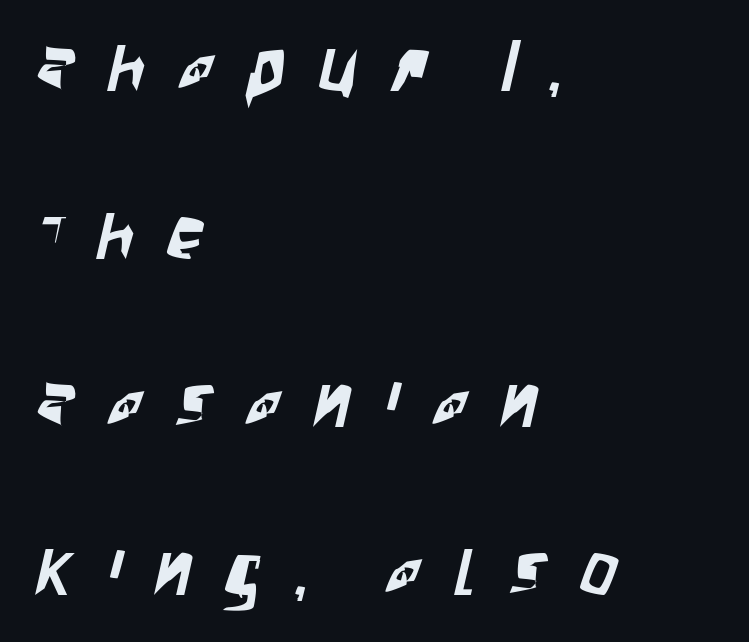
The image shows 73 px condensed sans-serif type; set left-aligned, loose line spacing (2.3x), unusually wide letter spacing (+0.46 em), not underlined; low stroke contrast and a large x-height.
